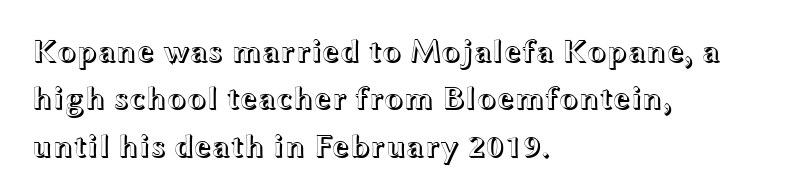
These lines sit exactly where default settings would place them. There is no visible air inserted between adjacent glyphs. The rendering uses natural spacing where letterforms have individual widths. Words float on clear page, feet unadorned. In terms of posture, this sample is upright. Line starts are locked; line ends wander.
